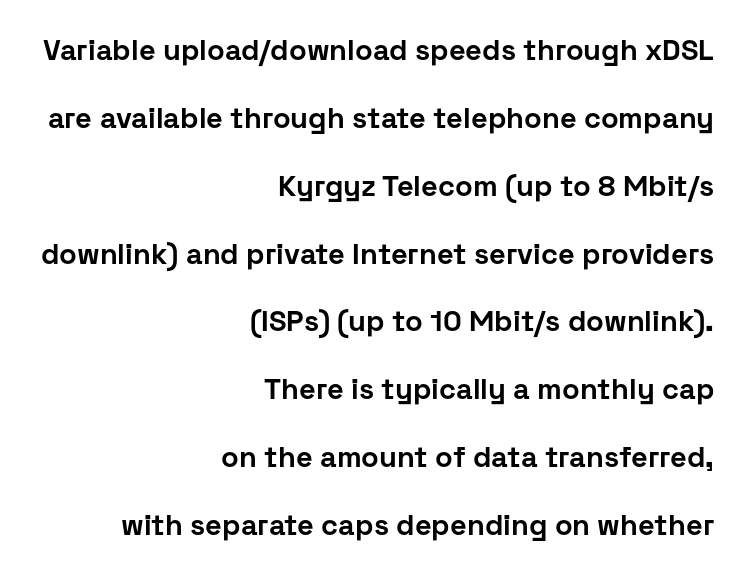
The image shows 29 px bold sans-serif type, upright; set right-aligned, loose line spacing (2.34x), normal letter spacing, not underlined; low stroke contrast and a medium x-height.
